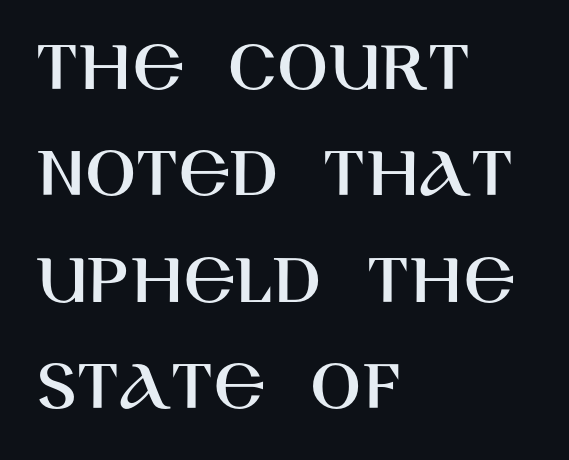
A bare baseline throughout the passage. This is roman type, the default non-slanted kind. Evenly set lines give the paragraph a standard silhouette. Stroke terminals: plain, sans-serif. Proportional: the letters do not fall into vertical columns. Tracking value appears to be zero — textbook default spacing.
